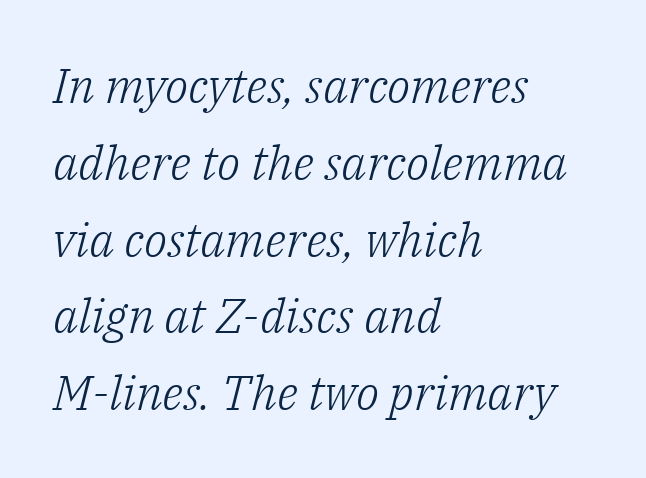
{"serif": "yes", "italic": "yes", "lean": "right", "slant_degrees": 14, "bold": "no", "weight": "light", "width": "normal", "stroke_contrast": "low", "x_height": "medium", "monospaced": "no", "underline": "no", "align": "left", "line_spacing": "normal", "line_spacing_ratio": 1.6, "letter_spacing": "normal", "letter_spacing_em": 0.0, "glyph_px": 48}
